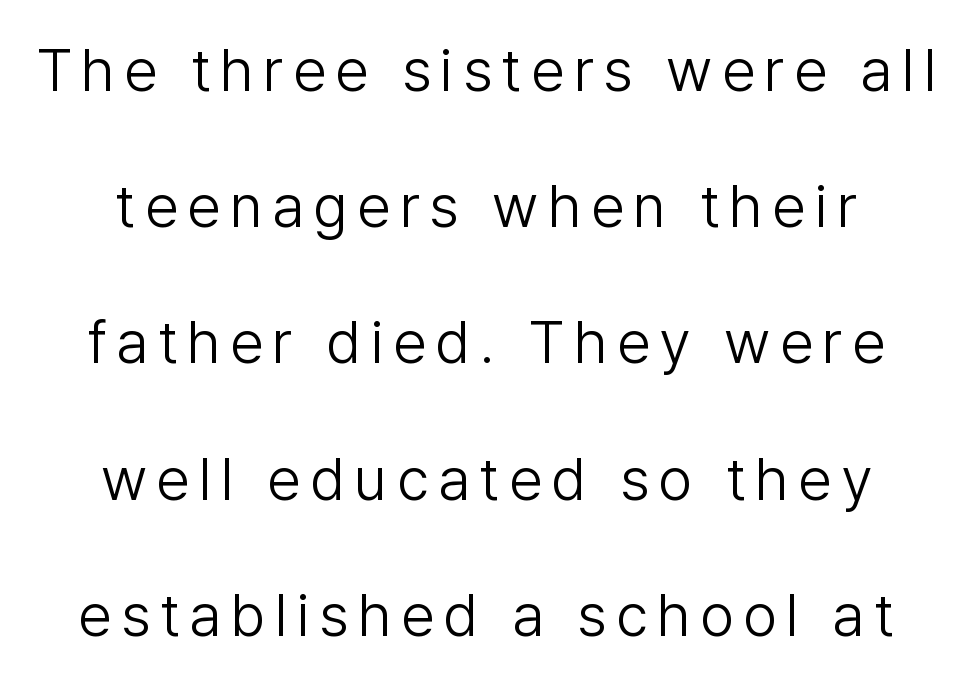
{"serif": "no", "italic": "no", "bold": "no", "weight": "light", "width": "normal", "stroke_contrast": "low", "x_height": "medium", "monospaced": "no", "underline": "no", "line_spacing": "loose", "line_spacing_ratio": 2.27, "glyph_px": 60}
